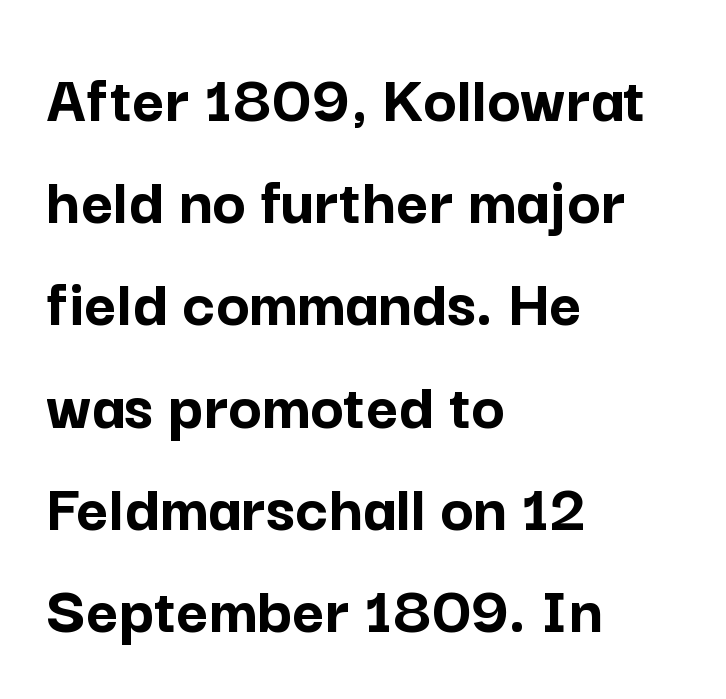
Q: Is the text bold? A: Yes.
Q: Is the text italic (slanted)? A: No, it is upright.
Q: Is the typeface a serif or a sans-serif typeface? A: Sans-serif.
Q: Is the text underlined? A: No.
Q: How is the paragraph aligned? A: Left-aligned.
Q: Is the spacing between letters normal or unusually wide? A: Normal.
Q: Is the spacing between lines tight, normal or loose? A: Normal.
Q: Width (condensed, normal, or wide)? A: Normal.
Q: Stroke contrast? A: Low.
Q: x-height? A: Medium.
Q: Monospaced? A: No.
